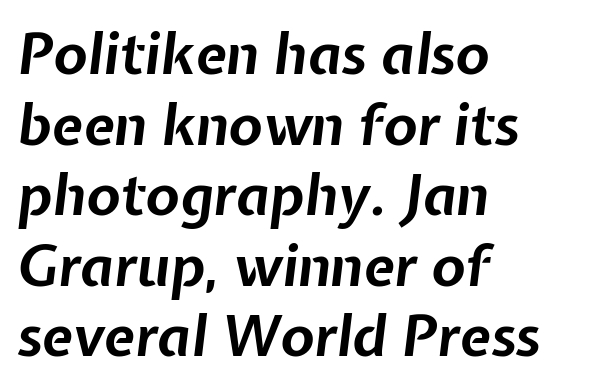
{"italic": "yes", "lean": "right", "slant_degrees": 7, "bold": "yes", "weight": "bold", "width": "normal", "stroke_contrast": "low", "x_height": "medium", "monospaced": "no", "underline": "no", "align": "left", "line_spacing": "normal", "line_spacing_ratio": 1.26, "letter_spacing": "normal", "letter_spacing_em": 0.0, "glyph_px": 56}
